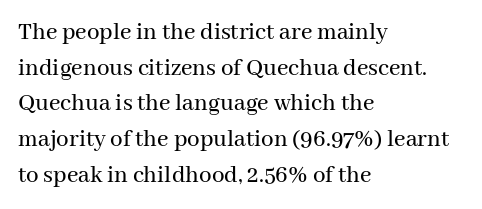
{"italic": "no", "underline": "no", "align": "left", "line_spacing": "normal", "line_spacing_ratio": 1.43, "letter_spacing": "normal", "letter_spacing_em": 0.0, "glyph_px": 25}
